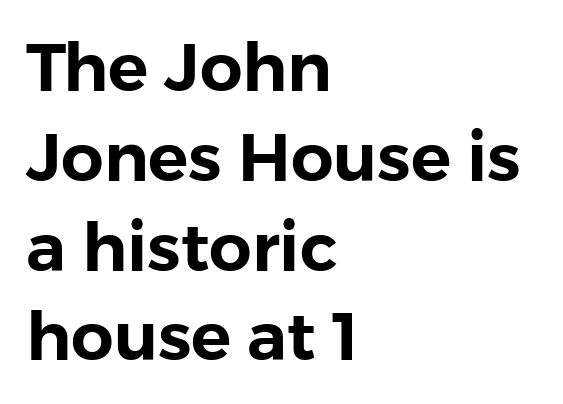
The image shows 67 px sans-serif type, upright; set left-aligned, normal line spacing (1.34x), normal letter spacing, not underlined; low stroke contrast and a medium x-height.
